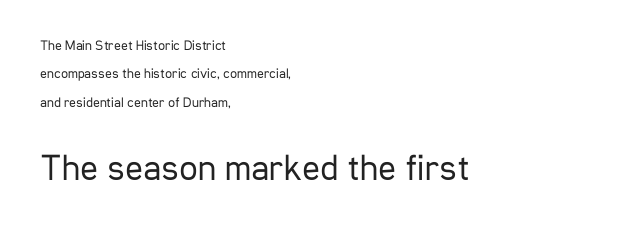
Q: Is the text bold? A: No.
Q: Is the text italic (slanted)? A: No, it is upright.
Q: Is the typeface a serif or a sans-serif typeface? A: Sans-serif.
Q: Is the text underlined? A: No.
Q: How is the paragraph aligned? A: Left-aligned.
Q: Is the spacing between letters normal or unusually wide? A: Normal.
Q: Is the spacing between lines tight, normal or loose? A: Loose.
Q: Which block of text is set in a larger size, the first (top) or the second (bottom)? A: The second (bottom) one.
Q: Width (condensed, normal, or wide)? A: Condensed.
Q: Stroke contrast? A: Low.
Q: x-height? A: Medium.
Q: Monospaced? A: No.
